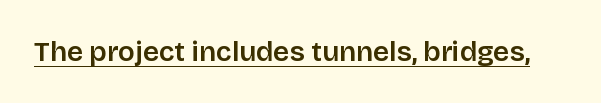
Q: Is the text italic (slanted)? A: No, it is upright.
Q: Is the typeface a serif or a sans-serif typeface? A: Sans-serif.
Q: Is the text underlined? A: Yes.
Q: Is the spacing between letters normal or unusually wide? A: Normal.
Q: Width (condensed, normal, or wide)? A: Normal.
Q: Stroke contrast? A: Low.
Q: x-height? A: Large.
Q: Monospaced? A: No.
